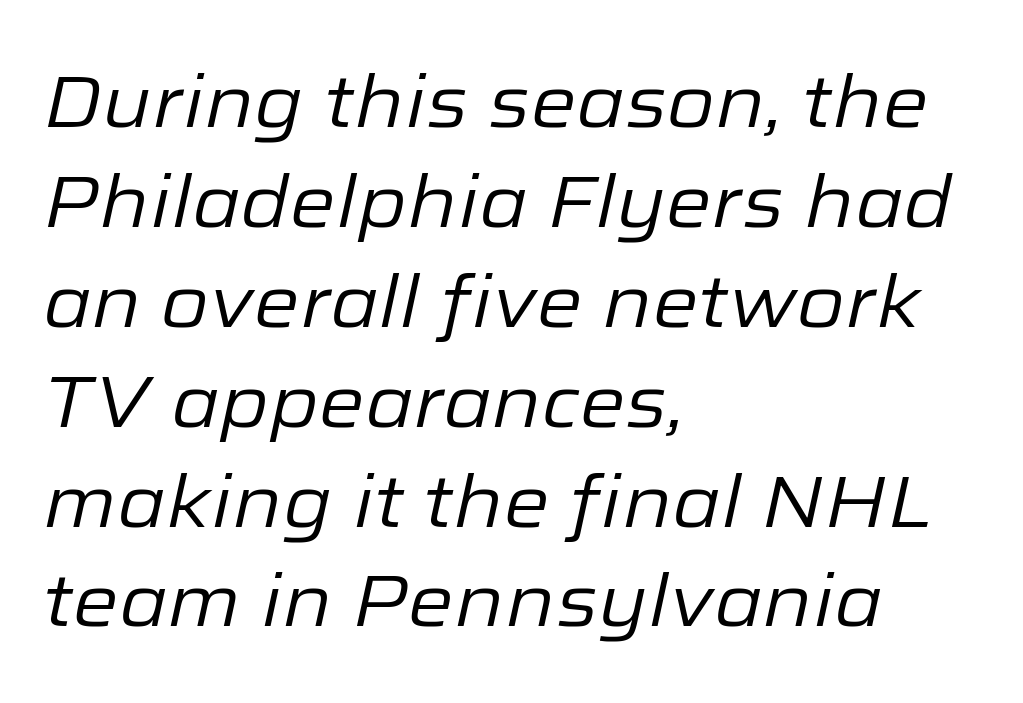
Q: Is the text bold? A: No.
Q: Is the text italic (slanted)? A: Yes, it leans right by about 12 degrees.
Q: Is the text underlined? A: No.
Q: How is the paragraph aligned? A: Left-aligned.
Q: Is the spacing between letters normal or unusually wide? A: Normal.
Q: Is the spacing between lines tight, normal or loose? A: Normal.
Q: Width (condensed, normal, or wide)? A: Normal.
Q: Stroke contrast? A: Low.
Q: x-height? A: Medium.
Q: Monospaced? A: No.
